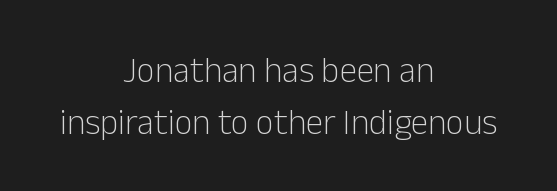
Q: Is the text bold? A: No.
Q: Is the text italic (slanted)? A: No, it is upright.
Q: Is the typeface a serif or a sans-serif typeface? A: Sans-serif.
Q: Is the text underlined? A: No.
Q: How is the paragraph aligned? A: Centered.
Q: Is the spacing between letters normal or unusually wide? A: Normal.
Q: Is the spacing between lines tight, normal or loose? A: Normal.
Q: Width (condensed, normal, or wide)? A: Normal.
Q: Stroke contrast? A: Low.
Q: x-height? A: Medium.
Q: Monospaced? A: No.
